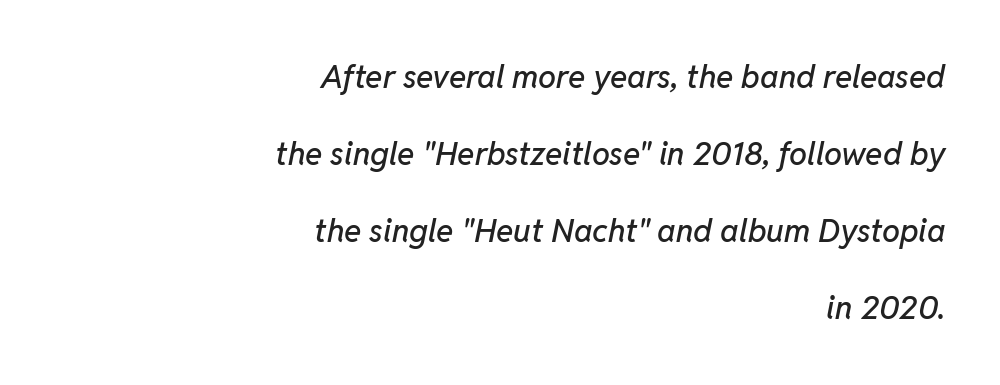
{"italic": "yes", "lean": "right", "slant_degrees": 11, "width": "normal", "stroke_contrast": "low", "x_height": "medium", "monospaced": "no", "underline": "no", "align": "right", "line_spacing": "loose", "line_spacing_ratio": 2.41, "letter_spacing": "normal", "letter_spacing_em": 0.0, "glyph_px": 32}
